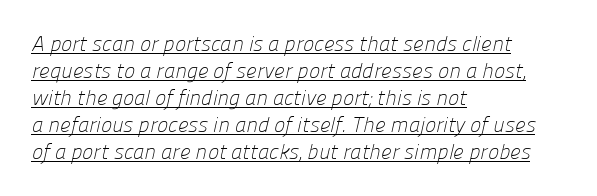
{"bold": "no", "underline": "yes", "align": "left", "line_spacing": "normal", "line_spacing_ratio": 1.28, "letter_spacing": "normal", "letter_spacing_em": 0.0, "glyph_px": 21}
